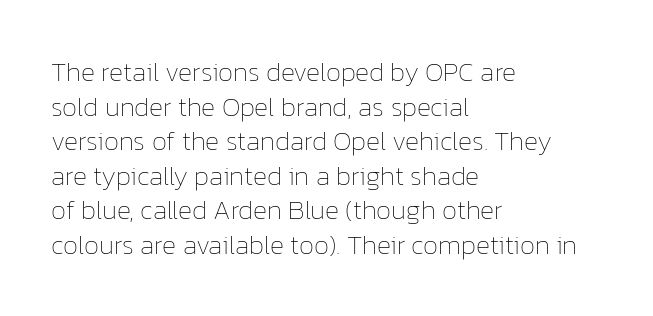
Q: Is the text bold? A: No.
Q: Is the text italic (slanted)? A: No, it is upright.
Q: Is the text underlined? A: No.
Q: How is the paragraph aligned? A: Left-aligned.
Q: Is the spacing between letters normal or unusually wide? A: Normal.
Q: Is the spacing between lines tight, normal or loose? A: Normal.
